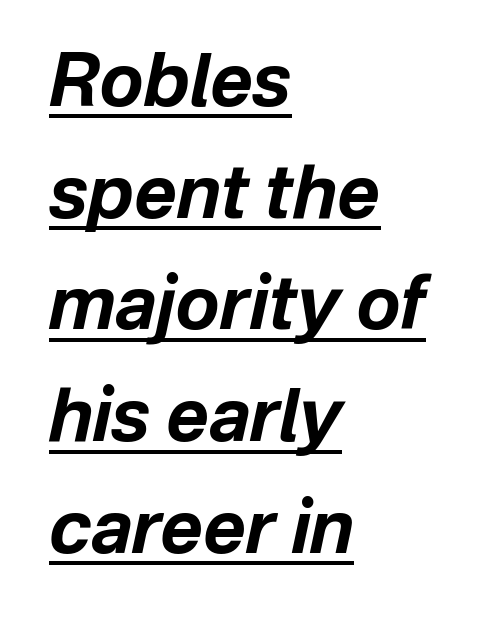
The image shows 73 px bold type, italic (leaning right); set left-aligned, normal line spacing (1.53x), normal letter spacing, underlined; low stroke contrast and a medium x-height.
